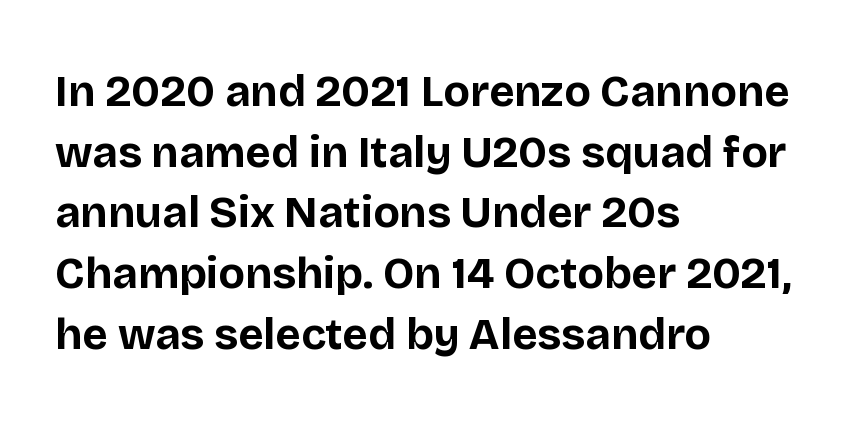
The rendering uses natural spacing where letterforms have individual widths. Caption: bold face, heavy strokes. Any mark beneath the type? The region is blank. Visually the block forms a straight wall on the left and a jagged coastline on the right. Short note: letters normally spaced. Horizontal bands of white between lines are of average thickness.
